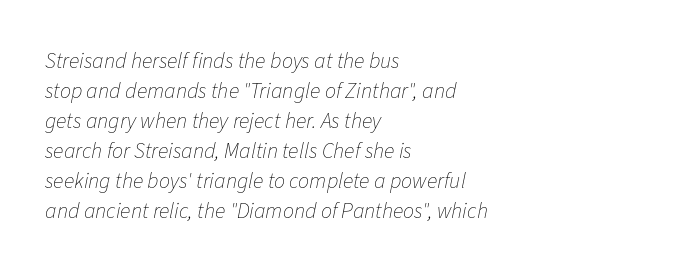
{"italic": "yes", "lean": "right", "slant_degrees": 11, "bold": "no", "underline": "no", "align": "left", "line_spacing": "normal", "line_spacing_ratio": 1.36, "letter_spacing": "normal", "letter_spacing_em": 0.0, "glyph_px": 22}
